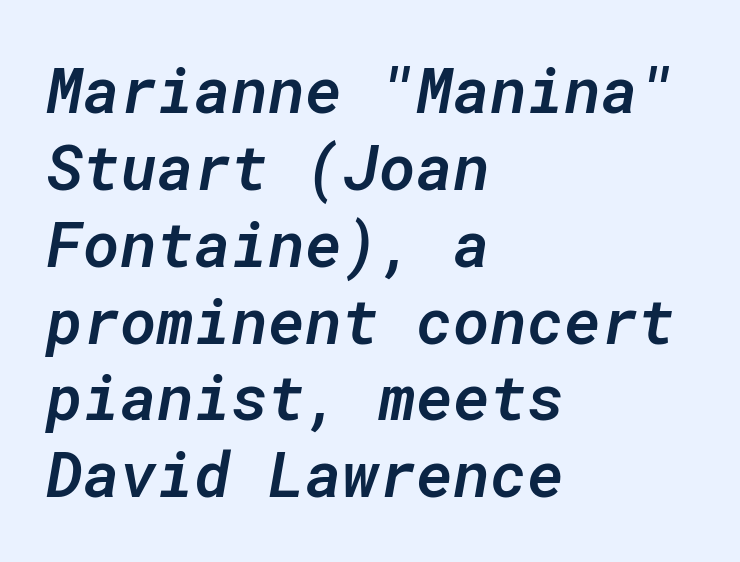
Q: Is the text bold? A: Semi-bold.
Q: Is the text italic (slanted)? A: Yes, it leans right by about 10 degrees.
Q: Is the text underlined? A: No.
Q: How is the paragraph aligned? A: Left-aligned.
Q: Is the spacing between letters normal or unusually wide? A: Normal.
Q: Width (condensed, normal, or wide)? A: Normal.
Q: Stroke contrast? A: Low.
Q: x-height? A: Medium.
Q: Monospaced? A: Yes.
